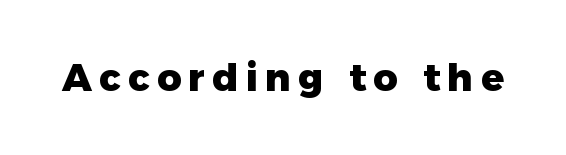
Serifs: no, the terminals of the letterforms are clean. Glance below the letters and you will spot only blank space. Is there any slant? The stems are plumb. Is this a fixed-width face? No — the glyphs have proportional, varying widths.
